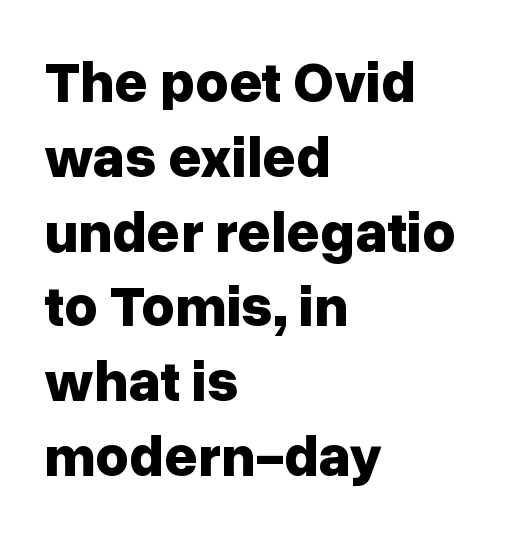
{"serif": "no", "italic": "no", "bold": "yes", "weight": "bold", "width": "normal", "stroke_contrast": "low", "x_height": "medium", "monospaced": "no", "underline": "no", "align": "left", "line_spacing": "normal", "line_spacing_ratio": 1.29, "letter_spacing": "normal", "letter_spacing_em": 0.0, "glyph_px": 58}
